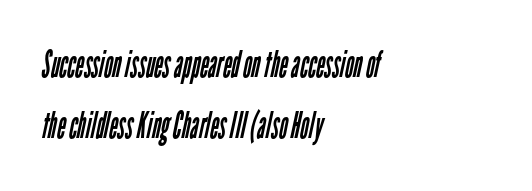
Q: Is the text bold? A: No.
Q: Is the typeface a serif or a sans-serif typeface? A: Sans-serif.
Q: Is the text underlined? A: No.
Q: How is the paragraph aligned? A: Left-aligned.
Q: Is the spacing between letters normal or unusually wide? A: Normal.
Q: Is the spacing between lines tight, normal or loose? A: Normal.
Q: Width (condensed, normal, or wide)? A: Condensed.
Q: Stroke contrast? A: Low.
Q: x-height? A: Medium.
Q: Monospaced? A: No.
